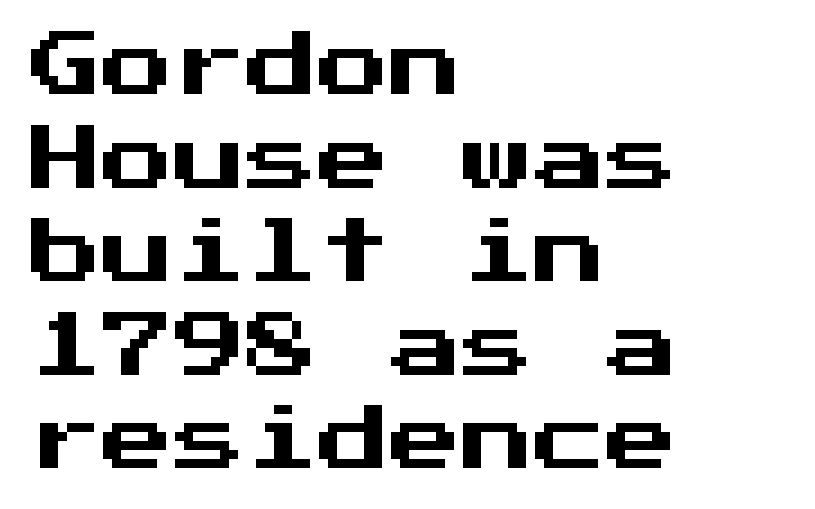
{"serif": "no", "italic": "no", "width": "normal", "stroke_contrast": "medium", "x_height": "medium", "underline": "no", "align": "left", "line_spacing": "normal", "line_spacing_ratio": 1.3, "letter_spacing": "normal", "letter_spacing_em": 0.0, "glyph_px": 72}
